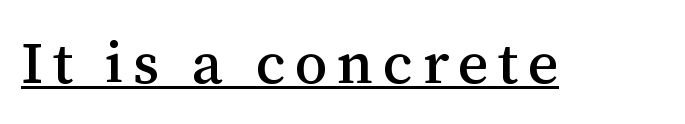
The image shows 59 px serif type, upright; set underlined; medium stroke contrast and a medium x-height.
